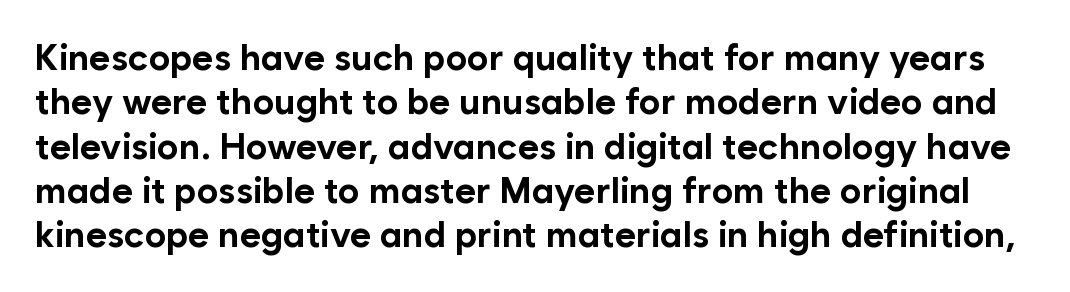
The image shows 36 px bold sans-serif type, upright; set line spacing 1.23x, normal letter spacing, not underlined; low stroke contrast and a medium x-height.
